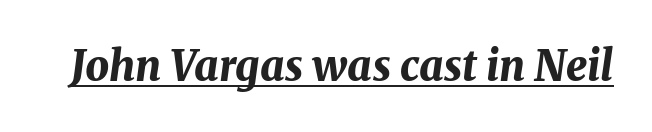
Q: Is the text bold? A: Yes.
Q: Is the text italic (slanted)? A: Yes, it leans right by about 8 degrees.
Q: Is the text underlined? A: Yes.
Q: Is the spacing between letters normal or unusually wide? A: Normal.
Q: Width (condensed, normal, or wide)? A: Normal.
Q: Stroke contrast? A: Medium.
Q: x-height? A: Medium.
Q: Monospaced? A: No.
